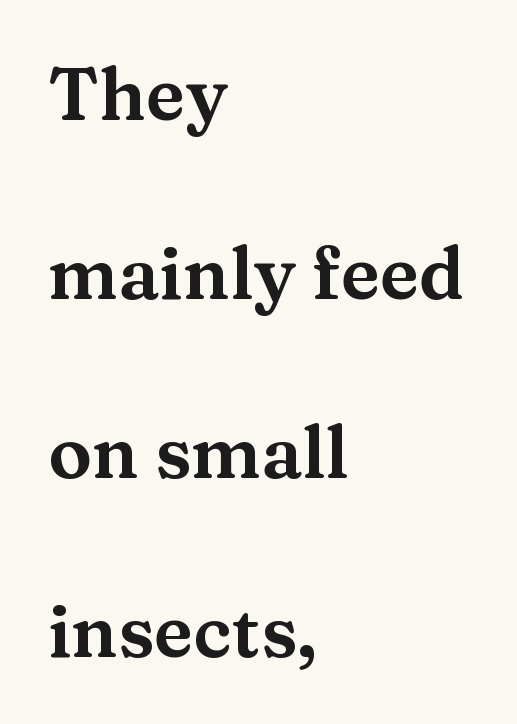
Quick note: not italic, upright. These lines are rendered in a variable-pitch font. Notice the wide empty band between every row — that's loose leading. Honestly, the letter spacing is just normal — you wouldn't notice it.
